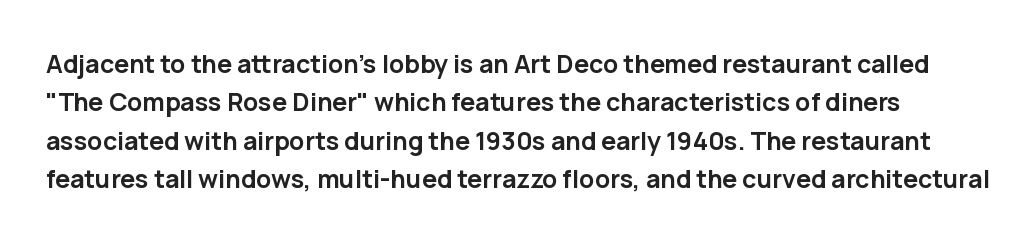
Q: Is the text bold? A: Yes.
Q: Is the text italic (slanted)? A: No, it is upright.
Q: Is the text underlined? A: No.
Q: Is the spacing between letters normal or unusually wide? A: Normal.
Q: Is the spacing between lines tight, normal or loose? A: Normal.
